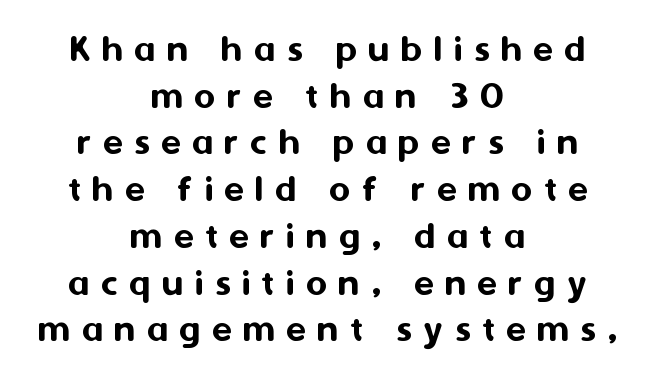
The image shows 41 px sans-serif type, upright; set centered, tight line spacing (1.14x), unusually wide letter spacing (+0.28 em), not underlined; medium stroke contrast and a medium x-height.
